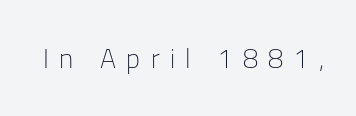
{"italic": "no", "bold": "no", "underline": "no", "letter_spacing": "wide", "letter_spacing_em": 0.38, "glyph_px": 27}
